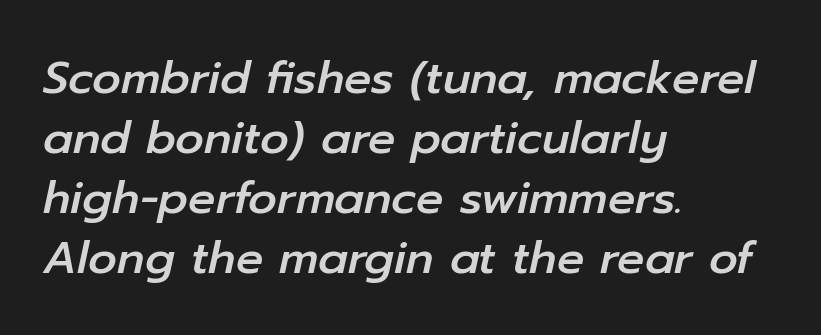
The image shows 45 px text type, italic (leaning right); set left-aligned, normal line spacing (1.33x), normal letter spacing, not underlined; low stroke contrast and a medium x-height.
